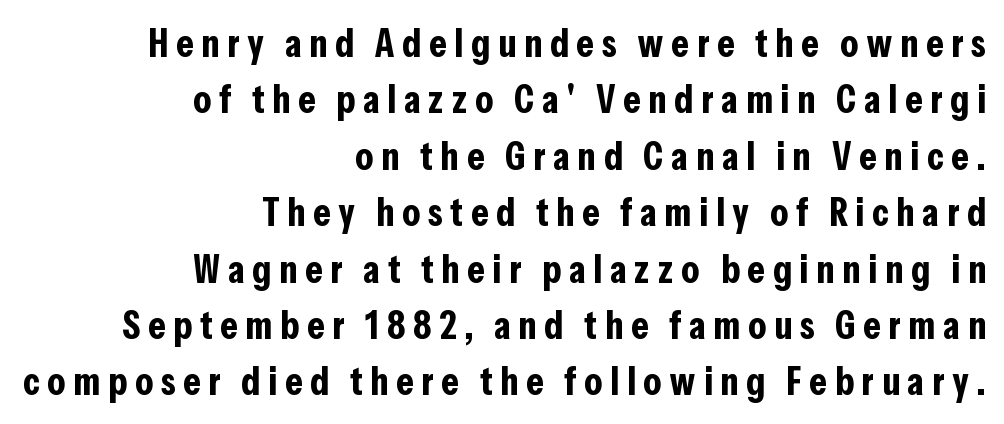
Q: Is the text bold? A: Yes.
Q: Is the text italic (slanted)? A: No, it is upright.
Q: Is the typeface a serif or a sans-serif typeface? A: Sans-serif.
Q: Is the text underlined? A: No.
Q: How is the paragraph aligned? A: Right-aligned.
Q: Is the spacing between lines tight, normal or loose? A: Normal.
Q: Width (condensed, normal, or wide)? A: Condensed.
Q: Stroke contrast? A: Low.
Q: x-height? A: Medium.
Q: Monospaced? A: No.
